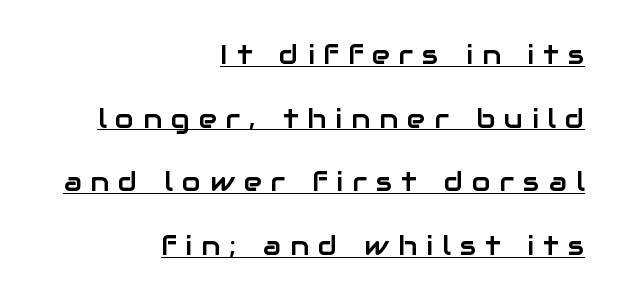
The image shows 27 px text type, upright; set right-aligned, loose line spacing (2.36x), unusually wide letter spacing (+0.34 em), underlined.
